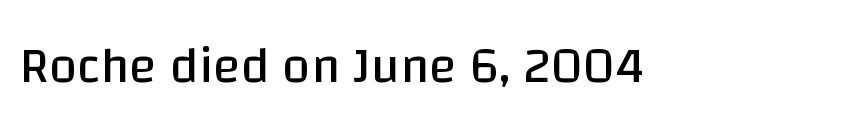
The image shows 51 px regular-weight sans-serif type, upright; set normal letter spacing, not underlined; low stroke contrast and a large x-height.
